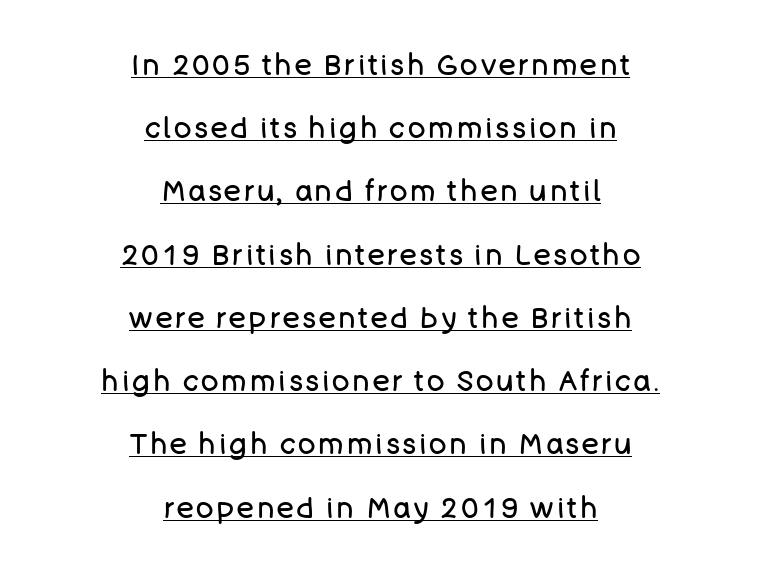
Q: Is the text bold? A: No.
Q: Is the text italic (slanted)? A: No, it is upright.
Q: Is the typeface a serif or a sans-serif typeface? A: Sans-serif.
Q: Is the text underlined? A: Yes.
Q: How is the paragraph aligned? A: Centered.
Q: Is the spacing between lines tight, normal or loose? A: Loose.
Q: Width (condensed, normal, or wide)? A: Normal.
Q: Stroke contrast? A: Low.
Q: x-height? A: Large.
Q: Monospaced? A: No.
